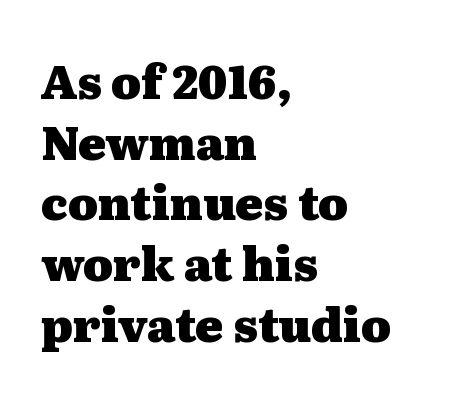
{"serif": "yes", "italic": "no", "bold": "yes", "weight": "heavy", "width": "wide", "stroke_contrast": "medium", "x_height": "medium", "monospaced": "no", "underline": "no", "align": "left", "line_spacing": "normal", "line_spacing_ratio": 1.32, "letter_spacing": "normal", "letter_spacing_em": 0.0, "glyph_px": 46}
